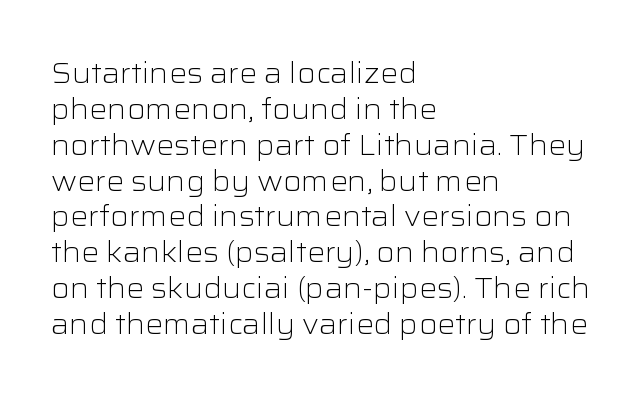
Q: Is the text bold? A: No.
Q: Is the text italic (slanted)? A: No, it is upright.
Q: Is the typeface a serif or a sans-serif typeface? A: Sans-serif.
Q: Is the text underlined? A: No.
Q: How is the paragraph aligned? A: Left-aligned.
Q: Is the spacing between letters normal or unusually wide? A: Normal.
Q: Is the spacing between lines tight, normal or loose? A: Normal.
Q: Width (condensed, normal, or wide)? A: Wide.
Q: Stroke contrast? A: Low.
Q: x-height? A: Medium.
Q: Monospaced? A: No.
